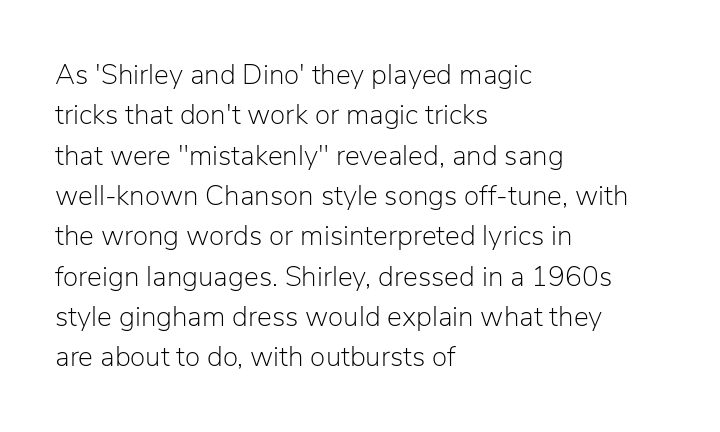
The image shows 28 px light sans-serif type, upright; set left-aligned, normal line spacing (1.44x), normal letter spacing, not underlined; low stroke contrast and a medium x-height.
